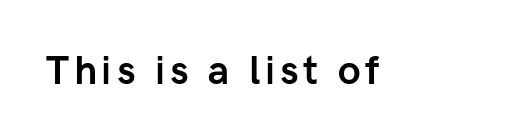
{"serif": "no", "italic": "no", "bold": "yes", "weight": "semibold", "width": "normal", "stroke_contrast": "low", "x_height": "medium", "monospaced": "no", "underline": "no", "glyph_px": 39}
